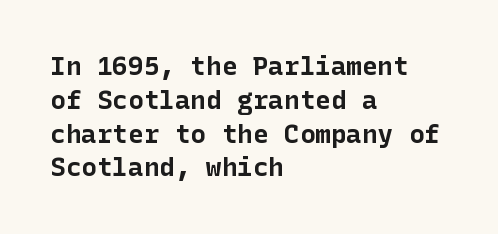
Notice how the stems are strictly vertical — no italics here. The passage shown is emphatically bold. Students, observe: this is what conventionally led text looks like. You could call the tracking neutral — neither tight nor loose. The ragged edge is on the right, which tells us the setting is flush left. Descenders are the only things crossing below the line.
